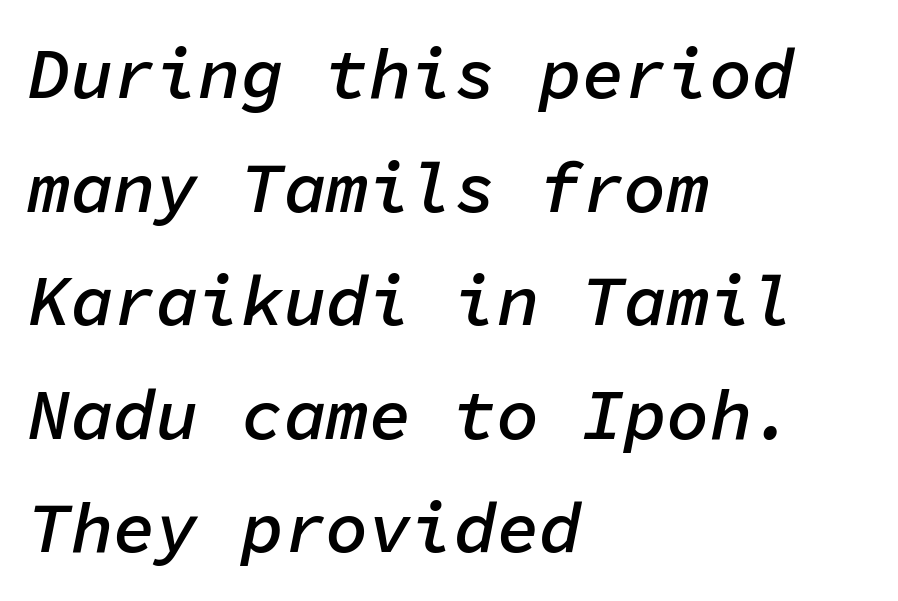
Q: Is the text bold? A: Semi-bold.
Q: Is the text italic (slanted)? A: Yes, it leans right by about 11 degrees.
Q: Is the text underlined? A: No.
Q: How is the paragraph aligned? A: Left-aligned.
Q: Is the spacing between letters normal or unusually wide? A: Normal.
Q: Is the spacing between lines tight, normal or loose? A: Normal.
Q: Width (condensed, normal, or wide)? A: Normal.
Q: Stroke contrast? A: Low.
Q: x-height? A: Medium.
Q: Monospaced? A: Yes.
